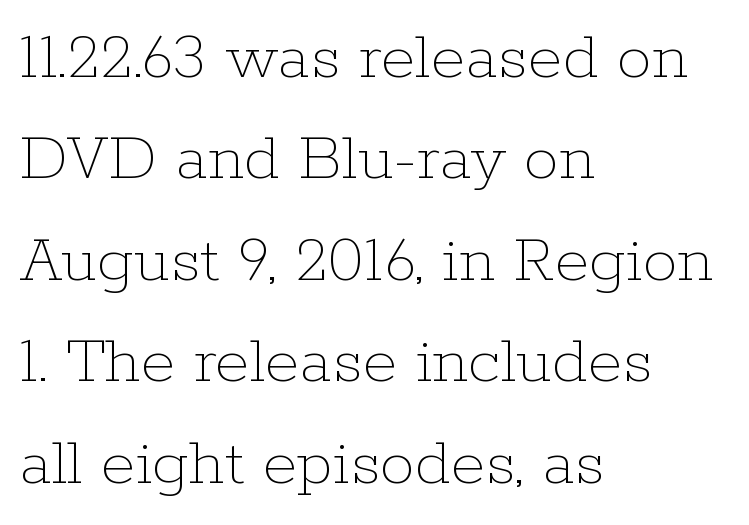
Q: Is the text bold? A: No.
Q: Is the text italic (slanted)? A: No, it is upright.
Q: Is the text underlined? A: No.
Q: How is the paragraph aligned? A: Left-aligned.
Q: Is the spacing between letters normal or unusually wide? A: Normal.
Q: Is the spacing between lines tight, normal or loose? A: Normal.
Q: Width (condensed, normal, or wide)? A: Normal.
Q: Stroke contrast? A: Low.
Q: x-height? A: Medium.
Q: Monospaced? A: No.
